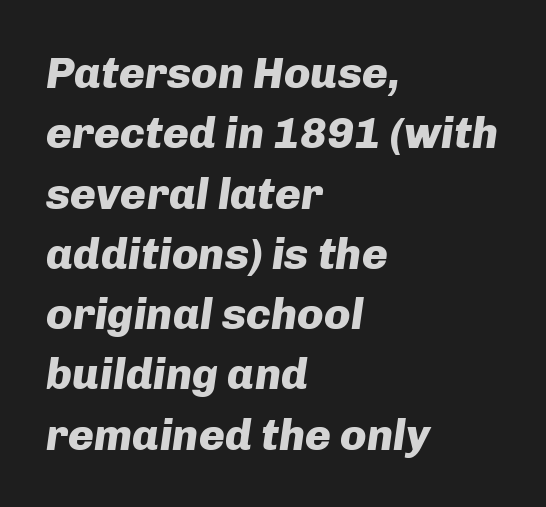
The image shows 44 px heavy type, italic (leaning right); set left-aligned, normal line spacing (1.37x), normal letter spacing, not underlined; low stroke contrast and a medium x-height.
